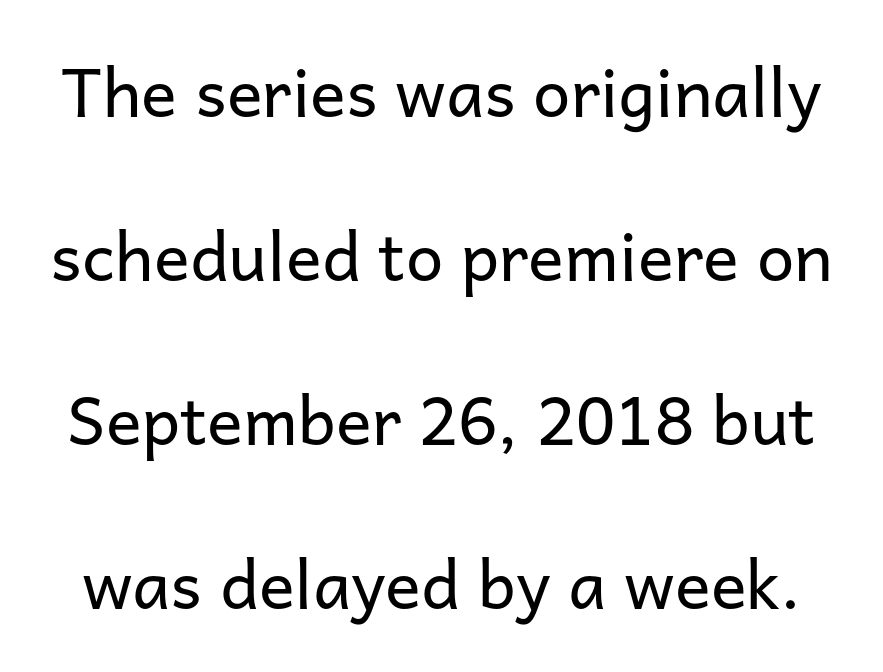
Serifs: no, the terminals of the letterforms are clean. The letterforms sit shoulder to shoulder at normal distance. These lines are rendered in a variable-pitch font. Characters remain perfectly vertical along every line.
